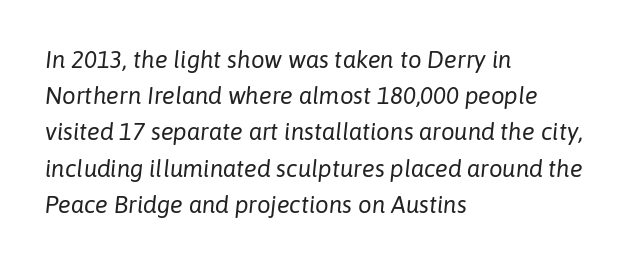
{"italic": "yes", "lean": "right", "slant_degrees": 6, "bold": "no", "underline": "no", "align": "left", "line_spacing": "normal", "line_spacing_ratio": 1.51, "letter_spacing": "normal", "letter_spacing_em": 0.0, "glyph_px": 24}
